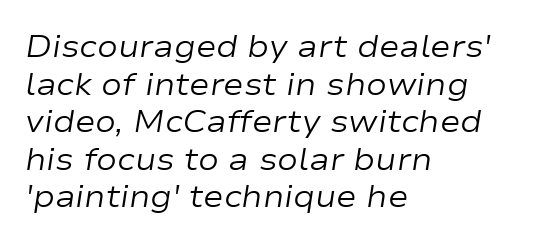
Q: Is the text bold? A: No.
Q: Is the text italic (slanted)? A: Yes, it leans right by about 9 degrees.
Q: Is the text underlined? A: No.
Q: How is the paragraph aligned? A: Left-aligned.
Q: Is the spacing between letters normal or unusually wide? A: Normal.
Q: Width (condensed, normal, or wide)? A: Wide.
Q: Stroke contrast? A: Low.
Q: x-height? A: Medium.
Q: Monospaced? A: No.
